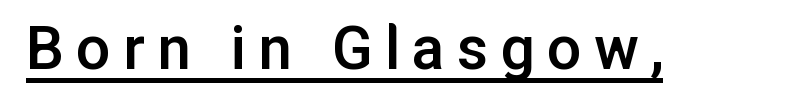
Nope, not italic — everything's standing straight. Looks like regular typesetting: each glyph gets only the width it needs. Underline: present. You can tell from the bare stems that sans-serif type was used. Its strokes are somewhat broadened, the hallmark of semibold type.
